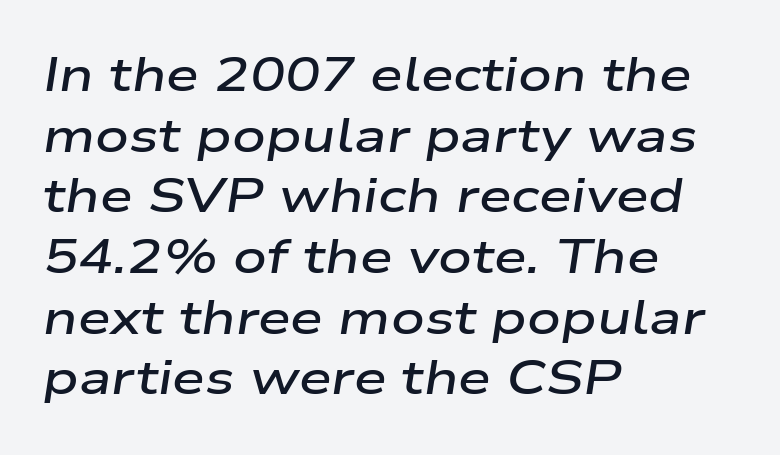
The image shows 47 px semibold, wide type, italic (leaning right); set left-aligned, normal line spacing (1.29x), normal letter spacing, not underlined; low stroke contrast and a medium x-height.
